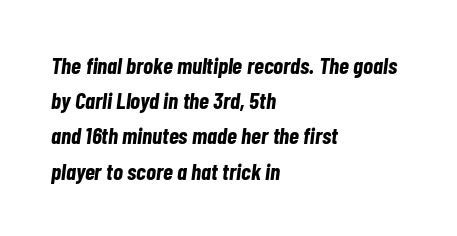
The image shows 23 px bold type, italic (leaning right); set left-aligned, normal line spacing (1.53x), normal letter spacing, not underlined.
